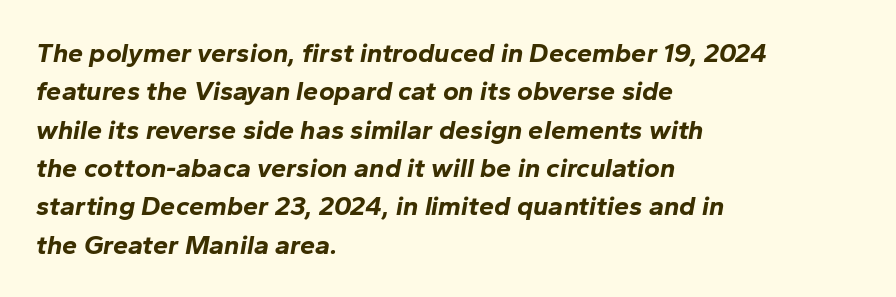
Q: Is the text bold? A: Yes.
Q: Is the text italic (slanted)? A: Yes, it leans right by about 10 degrees.
Q: Is the text underlined? A: No.
Q: How is the paragraph aligned? A: Left-aligned.
Q: Is the spacing between letters normal or unusually wide? A: Normal.
Q: Is the spacing between lines tight, normal or loose? A: Normal.
